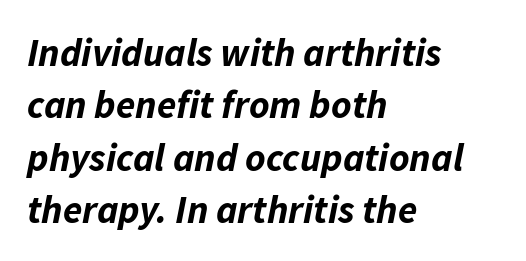
The line-height multiplier appears to be the usual default. The typesetter chose a ragged-right arrangement here. Spacing between characters is what you'd get straight out of the box. Proportional: the letters do not fall into vertical columns.
